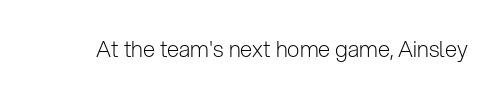
The space directly below the letters is spotless. Quick note: not italic, upright. The line texture is even and compact thanks to regular tracking. These glyphs show unthickened strokes, regular width or finer.
